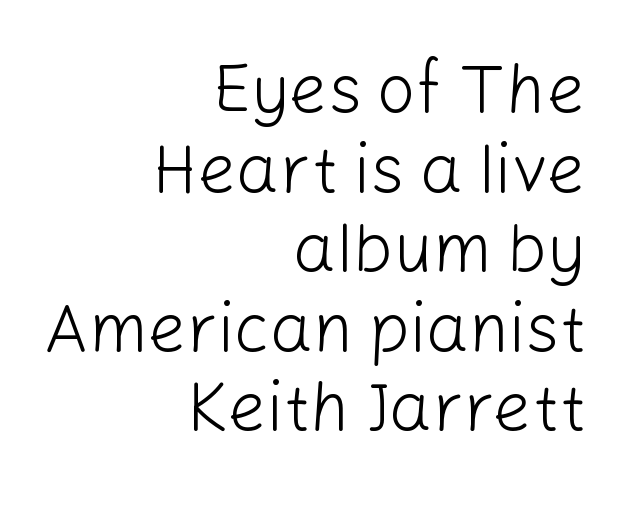
The strokes carry an ordinary text weight at most. Nobody touched the tracking dial on this one. Alignment: flush right. This is the regular roman posture of the typeface.
